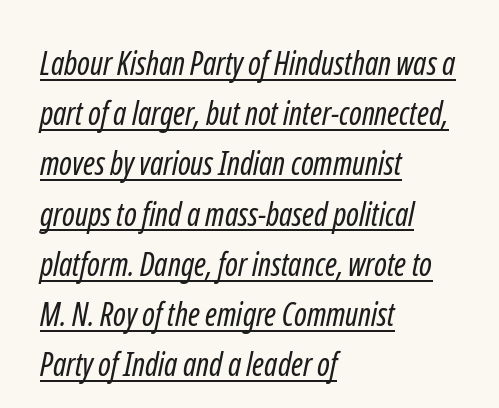
Q: Is the text bold? A: No.
Q: Is the typeface a serif or a sans-serif typeface? A: Sans-serif.
Q: Is the text underlined? A: Yes.
Q: How is the paragraph aligned? A: Left-aligned.
Q: Is the spacing between letters normal or unusually wide? A: Normal.
Q: Is the spacing between lines tight, normal or loose? A: Normal.
Q: Width (condensed, normal, or wide)? A: Condensed.
Q: Stroke contrast? A: Low.
Q: x-height? A: Medium.
Q: Monospaced? A: No.
